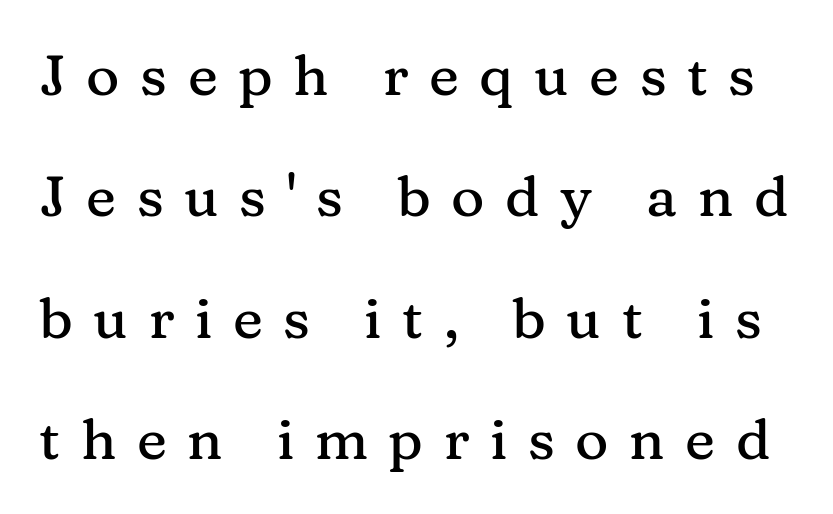
Q: Is the text italic (slanted)? A: No, it is upright.
Q: Is the typeface a serif or a sans-serif typeface? A: Serif.
Q: Is the text underlined? A: No.
Q: Is the spacing between letters normal or unusually wide? A: Unusually wide.
Q: Is the spacing between lines tight, normal or loose? A: Loose.
Q: Width (condensed, normal, or wide)? A: Normal.
Q: Stroke contrast? A: Medium.
Q: x-height? A: Medium.
Q: Monospaced? A: No.
